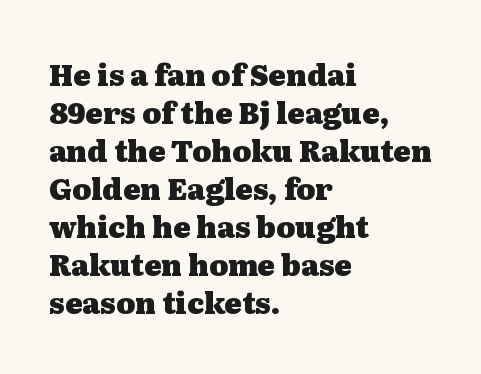
Q: Is the text bold? A: Yes.
Q: Is the text italic (slanted)? A: No, it is upright.
Q: Is the typeface a serif or a sans-serif typeface? A: Serif.
Q: Is the text underlined? A: No.
Q: How is the paragraph aligned? A: Left-aligned.
Q: Is the spacing between letters normal or unusually wide? A: Normal.
Q: Is the spacing between lines tight, normal or loose? A: Normal.
Q: Width (condensed, normal, or wide)? A: Wide.
Q: Stroke contrast? A: Medium.
Q: x-height? A: Medium.
Q: Monospaced? A: No.
